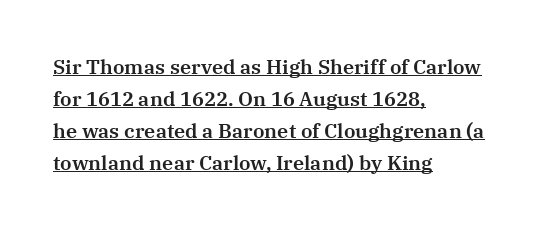
{"italic": "no", "underline": "yes", "align": "left", "line_spacing": "normal", "line_spacing_ratio": 1.6, "letter_spacing": "normal", "letter_spacing_em": 0.0, "glyph_px": 20}
